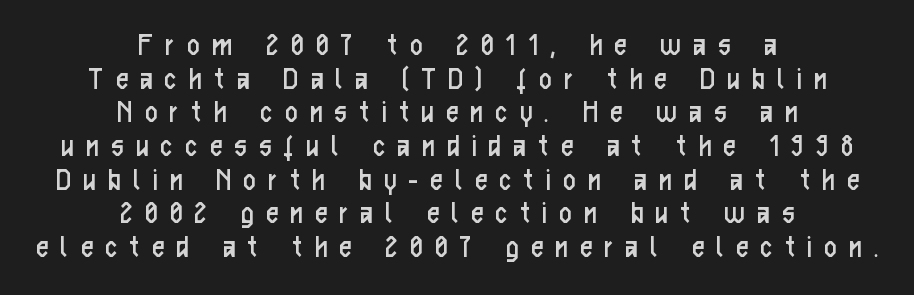
{"serif": "no", "italic": "no", "bold": "no", "weight": "regular", "width": "condensed", "stroke_contrast": "low", "x_height": "medium", "monospaced": "no", "underline": "no", "align": "center", "line_spacing": "tight", "line_spacing_ratio": 1.02, "letter_spacing": "wide", "letter_spacing_em": 0.39, "glyph_px": 33}
